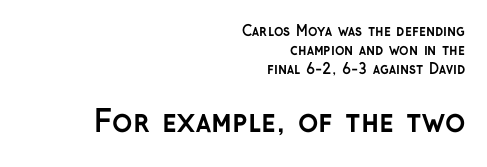
Q: Is the text bold? A: Yes.
Q: Is the text italic (slanted)? A: No, it is upright.
Q: Is the typeface a serif or a sans-serif typeface? A: Sans-serif.
Q: Is the text underlined? A: No.
Q: How is the paragraph aligned? A: Right-aligned.
Q: Is the spacing between letters normal or unusually wide? A: Normal.
Q: Is the spacing between lines tight, normal or loose? A: Normal.
Q: Which block of text is set in a larger size, the first (top) or the second (bottom)? A: The second (bottom) one.
Q: Width (condensed, normal, or wide)? A: Normal.
Q: Stroke contrast? A: Low.
Q: x-height? A: Medium.
Q: Monospaced? A: No.
